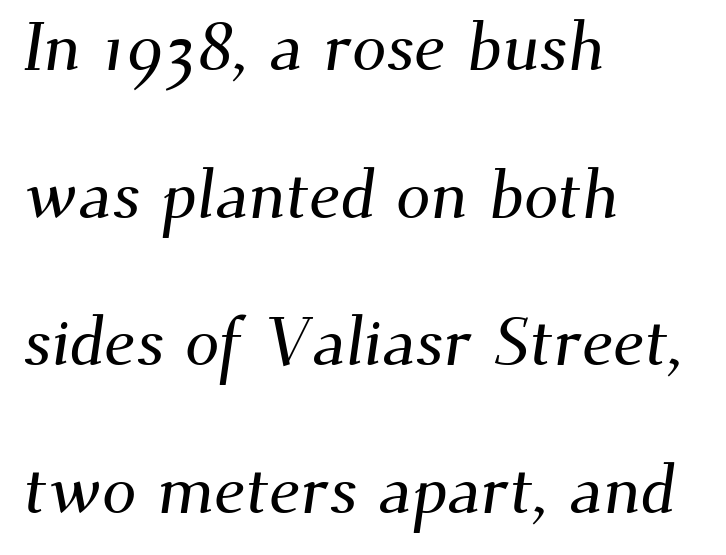
Q: Is the typeface a serif or a sans-serif typeface? A: Serif.
Q: Is the text underlined? A: No.
Q: How is the paragraph aligned? A: Left-aligned.
Q: Is the spacing between letters normal or unusually wide? A: Normal.
Q: Is the spacing between lines tight, normal or loose? A: Loose.
Q: Width (condensed, normal, or wide)? A: Normal.
Q: Stroke contrast? A: Medium.
Q: x-height? A: Small.
Q: Monospaced? A: No.
